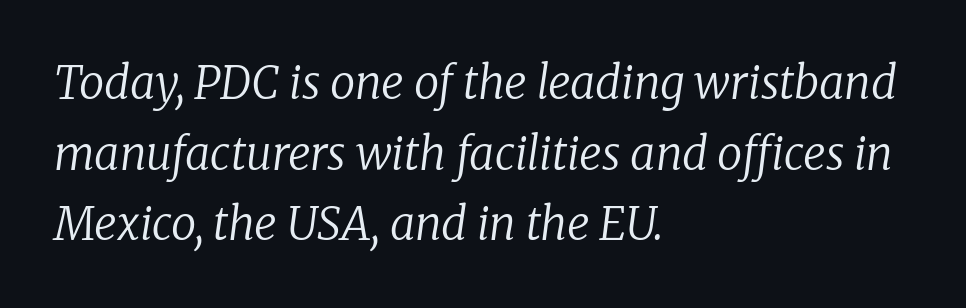
The image shows 45 px regular-weight serif type, italic (leaning right); set left-aligned, normal line spacing (1.57x), normal letter spacing, not underlined; low stroke contrast and a medium x-height.
